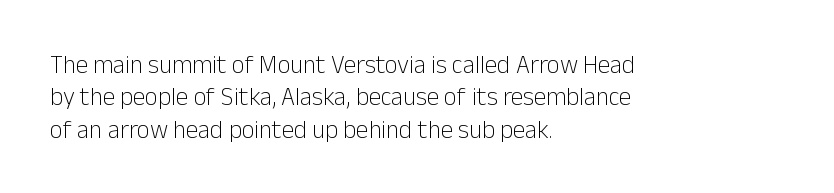
The words here are not underlined. Whoever set this chose a conventional vertical rhythm. Honestly, the letter spacing is just normal — you wouldn't notice it. Tall strokes in this sample are plumb rather than angled. Compared with a centered layout, this one pins lines to the left instead. The weight tops out at a normal text grade.
